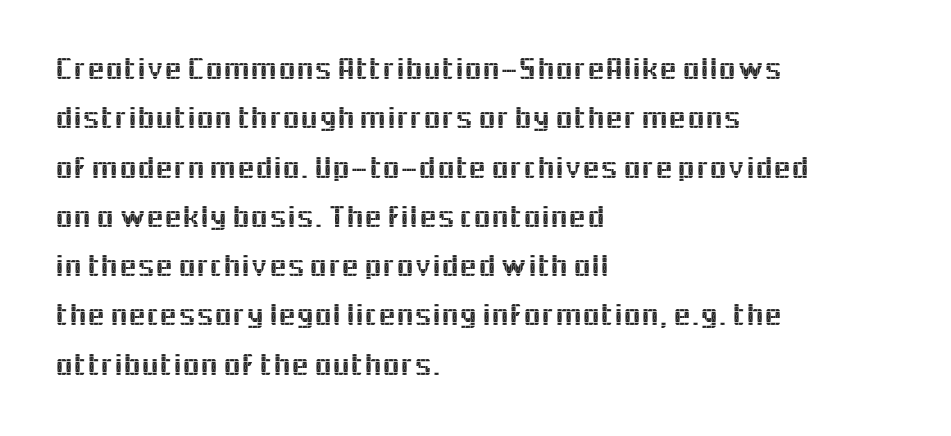
{"serif": "no", "italic": "no", "width": "normal", "x_height": "medium", "monospaced": "no", "underline": "no", "align": "left", "line_spacing": "normal", "line_spacing_ratio": 1.54, "letter_spacing": "normal", "letter_spacing_em": 0.0, "glyph_px": 32}
